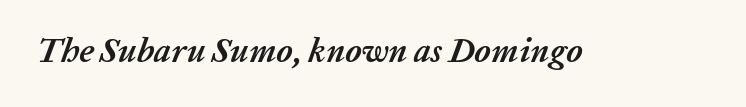
{"italic": "yes", "lean": "right", "slant_degrees": 20, "bold": "yes", "weight": "semibold", "width": "normal", "stroke_contrast": "low", "x_height": "medium", "monospaced": "no", "underline": "no", "letter_spacing": "normal", "letter_spacing_em": 0.0, "glyph_px": 34}
